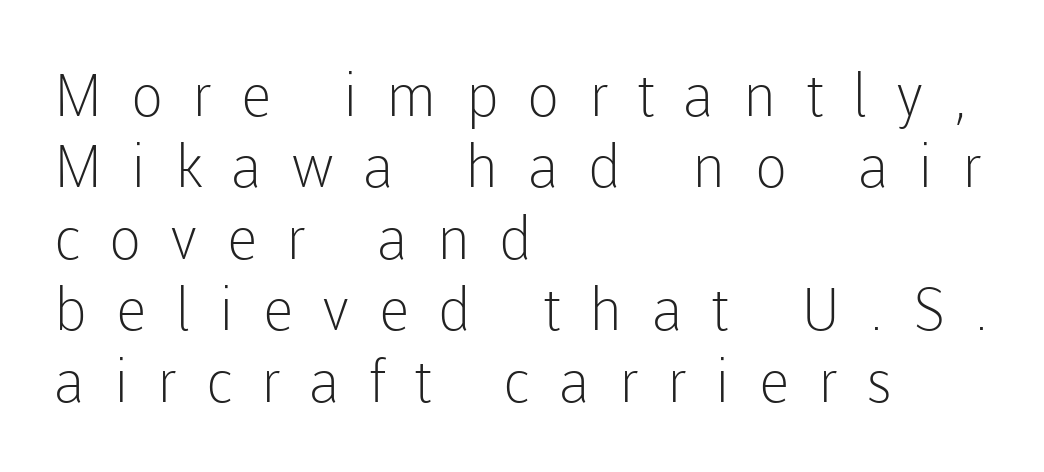
The image shows 59 px light sans-serif type, upright; set left-aligned, line spacing 1.21x, unusually wide letter spacing (+0.49 em), not underlined; low stroke contrast and a medium x-height.
